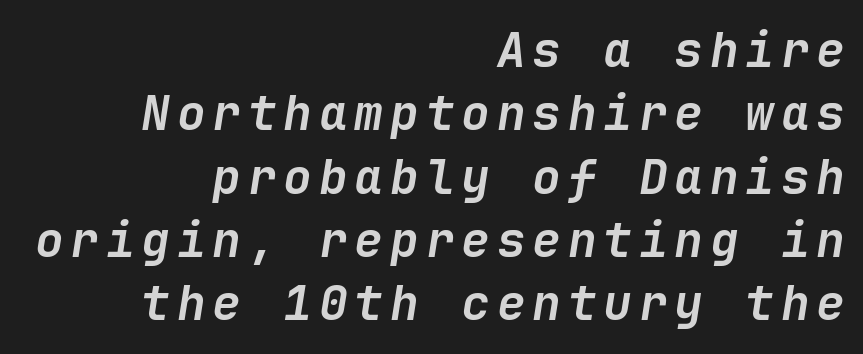
Q: Is the text bold? A: Yes.
Q: Is the text italic (slanted)? A: Yes, it leans right by about 9 degrees.
Q: Is the text underlined? A: No.
Q: How is the paragraph aligned? A: Right-aligned.
Q: Is the spacing between lines tight, normal or loose? A: Normal.
Q: Width (condensed, normal, or wide)? A: Normal.
Q: Stroke contrast? A: Low.
Q: x-height? A: Medium.
